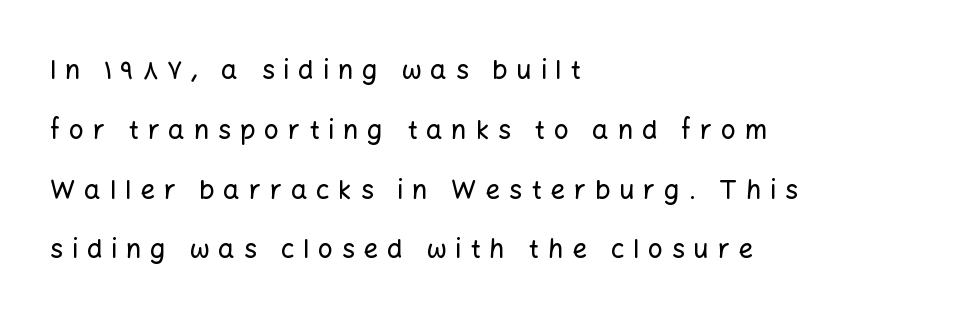
Q: Is the text italic (slanted)? A: No, it is upright.
Q: Is the text underlined? A: No.
Q: How is the paragraph aligned? A: Left-aligned.
Q: Is the spacing between letters normal or unusually wide? A: Unusually wide.
Q: Is the spacing between lines tight, normal or loose? A: Loose.
